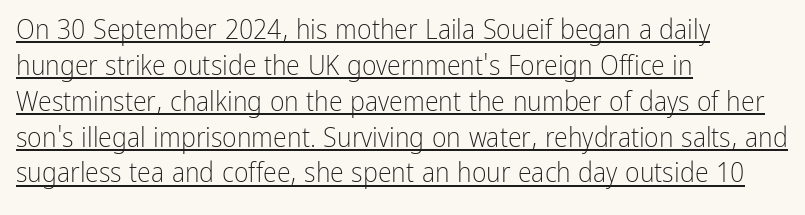
Q: Is the text bold? A: No.
Q: Is the text italic (slanted)? A: No, it is upright.
Q: Is the typeface a serif or a sans-serif typeface? A: Sans-serif.
Q: Is the text underlined? A: Yes.
Q: How is the paragraph aligned? A: Left-aligned.
Q: Is the spacing between letters normal or unusually wide? A: Normal.
Q: Is the spacing between lines tight, normal or loose? A: Normal.
Q: Width (condensed, normal, or wide)? A: Condensed.
Q: Stroke contrast? A: Low.
Q: x-height? A: Medium.
Q: Monospaced? A: No.
